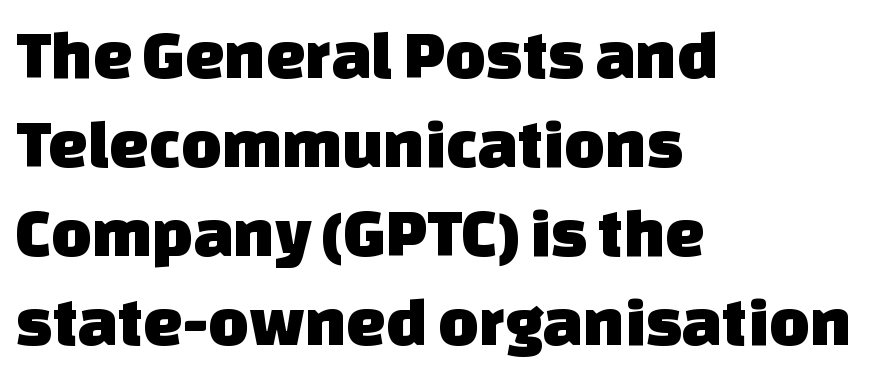
{"serif": "no", "width": "normal", "stroke_contrast": "low", "x_height": "large", "monospaced": "no", "underline": "no", "align": "left", "line_spacing": "normal", "line_spacing_ratio": 1.27, "letter_spacing": "normal", "letter_spacing_em": 0.0, "glyph_px": 70}
